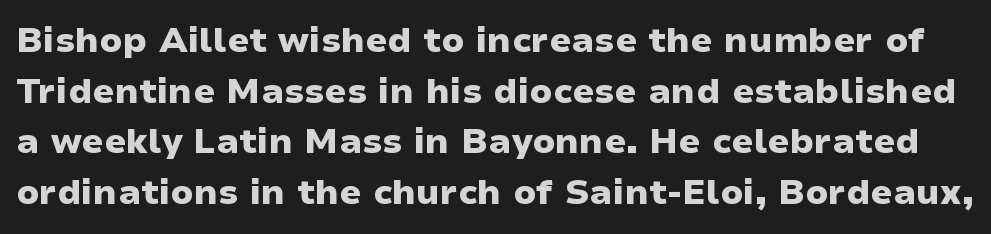
The image shows 35 px heavy, wide sans-serif type, upright; set normal line spacing (1.45x), normal letter spacing, not underlined; low stroke contrast and a medium x-height.
